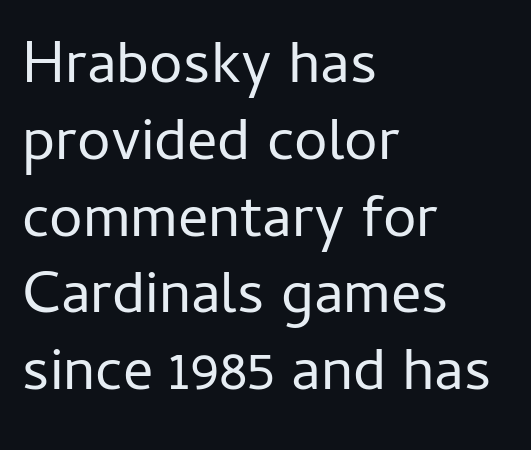
{"serif": "no", "italic": "no", "bold": "no", "weight": "regular", "width": "normal", "stroke_contrast": "low", "x_height": "medium", "monospaced": "no", "underline": "no", "align": "left", "line_spacing": "normal", "line_spacing_ratio": 1.28, "letter_spacing": "normal", "letter_spacing_em": 0.0, "glyph_px": 60}
